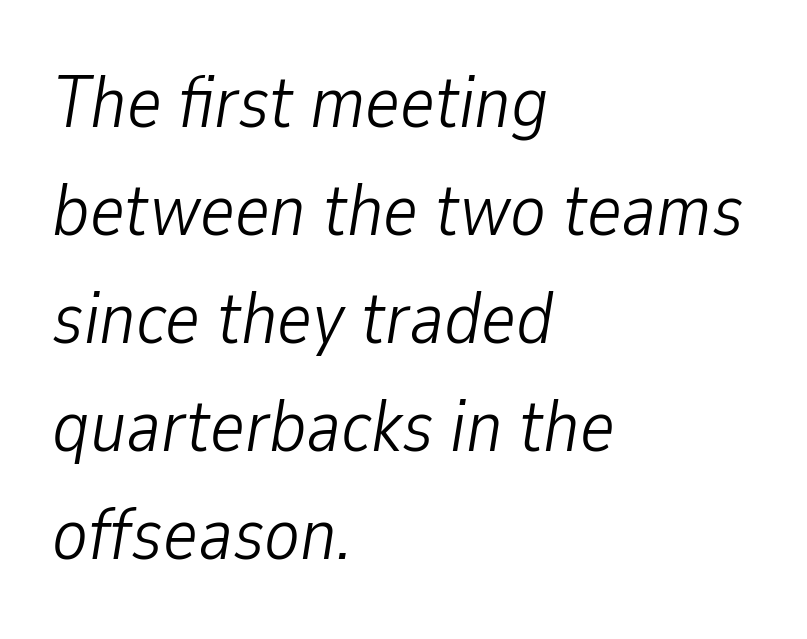
{"italic": "yes", "lean": "right", "slant_degrees": 9, "bold": "no", "weight": "light", "width": "condensed", "stroke_contrast": "low", "x_height": "medium", "monospaced": "no", "underline": "no", "align": "left", "line_spacing": "normal", "line_spacing_ratio": 1.46, "letter_spacing": "normal", "letter_spacing_em": 0.0, "glyph_px": 74}
